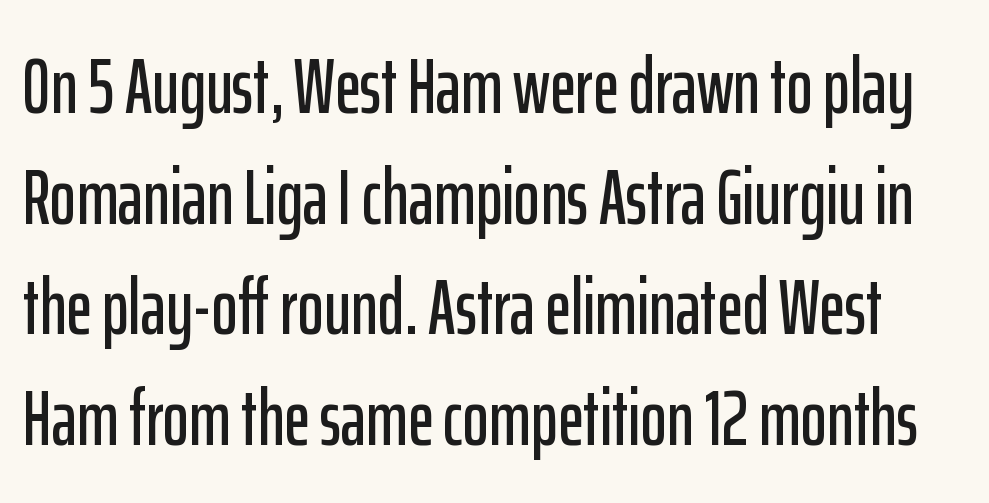
A sans-serif font was chosen for this passage. This is roman type, the default non-slanted kind. Proportional: the letters do not fall into vertical columns. No word sits above an underline. Does extra space separate the letters? No, they use regular spacing. Leading matches the norm, producing a regular column.
